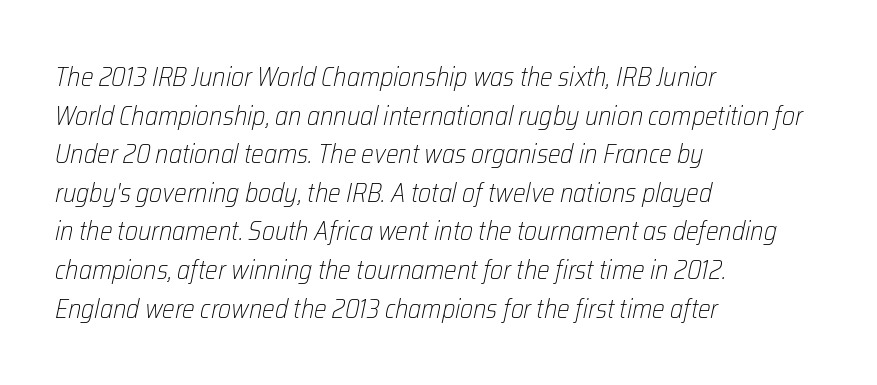
The image shows 27 px text type, italic (leaning right); set left-aligned, normal line spacing (1.43x), normal letter spacing, not underlined.
